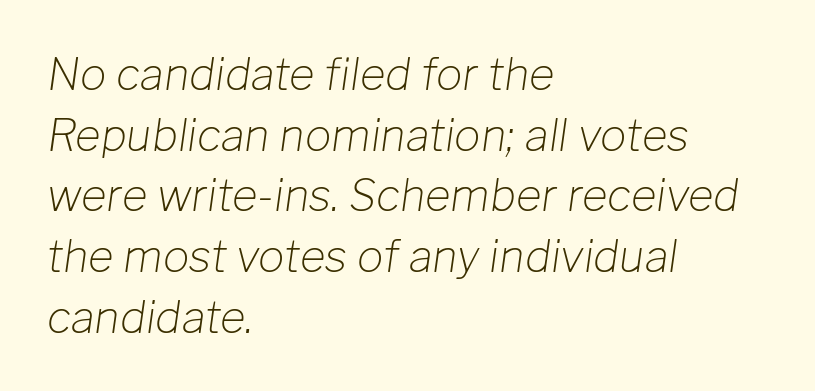
Summary of vertical rhythm: regular, with standard interline spacing. The face used here has a pronounced slope to its letters. The ragged edge is on the right, which tells us the setting is flush left. The foot of each line stays bare and open.
